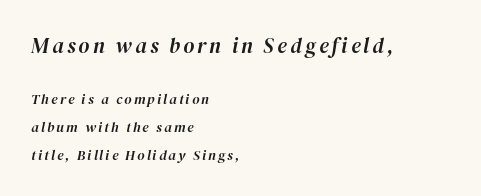
{"italic": "yes", "lean": "right", "slant_degrees": 12, "underline": "no", "align": "left", "line_spacing": "loose", "line_spacing_ratio": 1.98, "larger_block": "first", "size_ratio": 1.5, "glyph_px": 21}
